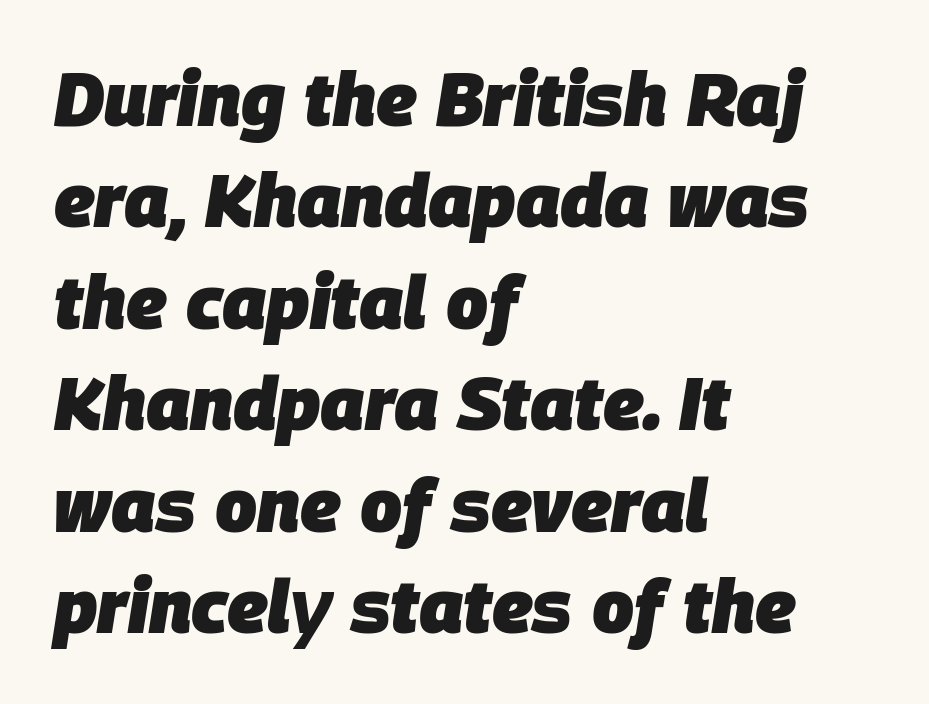
{"italic": "yes", "lean": "right", "slant_degrees": 9, "bold": "yes", "weight": "heavy", "width": "normal", "stroke_contrast": "low", "x_height": "large", "monospaced": "no", "underline": "no", "align": "left", "line_spacing": "normal", "line_spacing_ratio": 1.37, "letter_spacing": "normal", "letter_spacing_em": 0.0, "glyph_px": 74}
